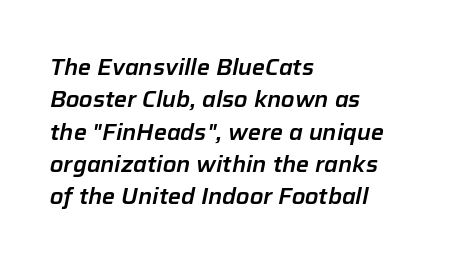
Q: Is the text italic (slanted)? A: Yes, it leans right by about 12 degrees.
Q: Is the text underlined? A: No.
Q: How is the paragraph aligned? A: Left-aligned.
Q: Is the spacing between letters normal or unusually wide? A: Normal.
Q: Is the spacing between lines tight, normal or loose? A: Normal.
